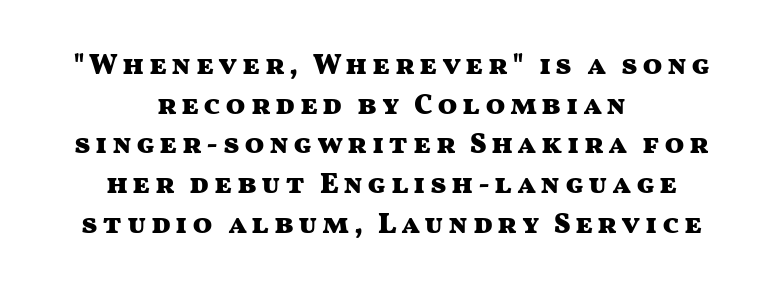
Note: no serifs on the glyphs. Reading down the block, each line starts at a different indent, mirrored at its end. You'd pick this weight for a headline — it's a proper bold. The line-height multiplier appears to be the usual default. Here the designer chose a conventional face with non-uniform glyph widths.
